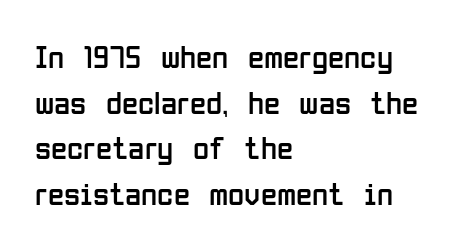
The image shows 33 px regular-weight, condensed sans-serif type, upright; set left-aligned, normal line spacing (1.38x), normal letter spacing, not underlined; low stroke contrast and a medium x-height.
